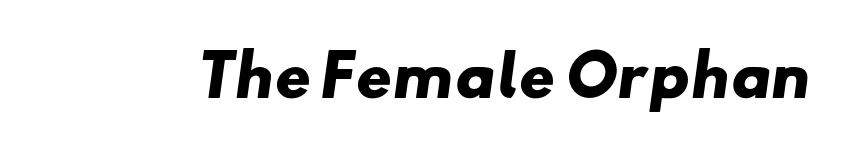
Q: Is the text bold? A: Yes.
Q: Is the typeface a serif or a sans-serif typeface? A: Sans-serif.
Q: Is the text underlined? A: No.
Q: Is the spacing between letters normal or unusually wide? A: Normal.
Q: Width (condensed, normal, or wide)? A: Wide.
Q: Stroke contrast? A: Low.
Q: x-height? A: Small.
Q: Monospaced? A: No.
